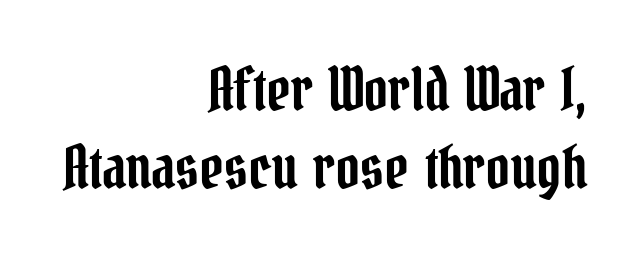
{"serif": "yes", "italic": "no", "width": "condensed", "stroke_contrast": "low", "x_height": "medium", "monospaced": "no", "underline": "no", "align": "right", "line_spacing": "normal", "line_spacing_ratio": 1.33, "letter_spacing": "normal", "letter_spacing_em": 0.0, "glyph_px": 59}
